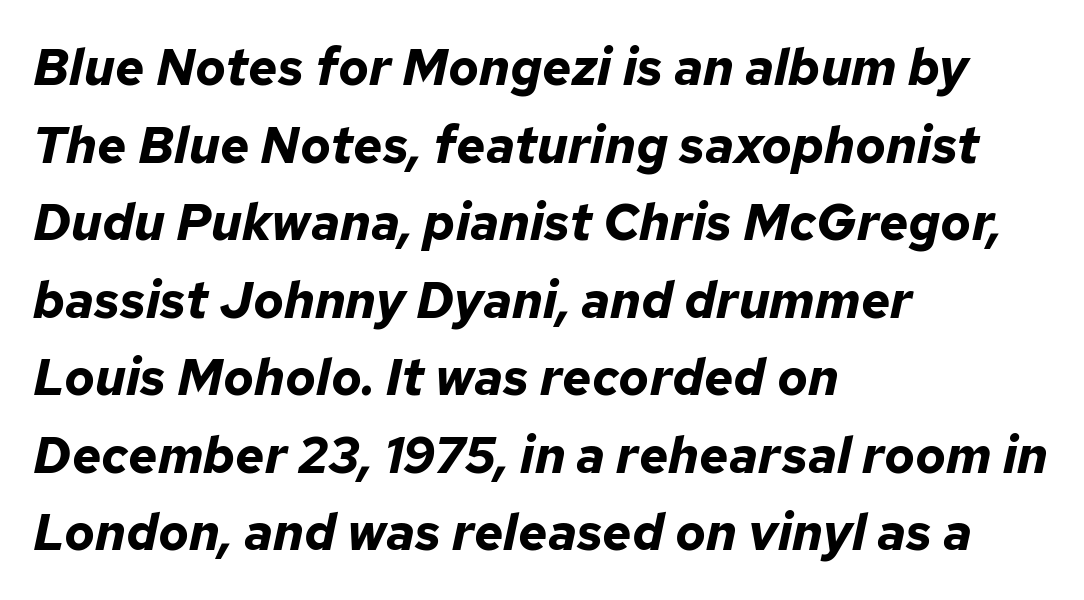
{"italic": "yes", "lean": "right", "slant_degrees": 12, "bold": "yes", "weight": "bold", "width": "normal", "stroke_contrast": "low", "x_height": "medium", "monospaced": "no", "underline": "no", "align": "left", "line_spacing": "normal", "line_spacing_ratio": 1.52, "letter_spacing": "normal", "letter_spacing_em": 0.0, "glyph_px": 51}
